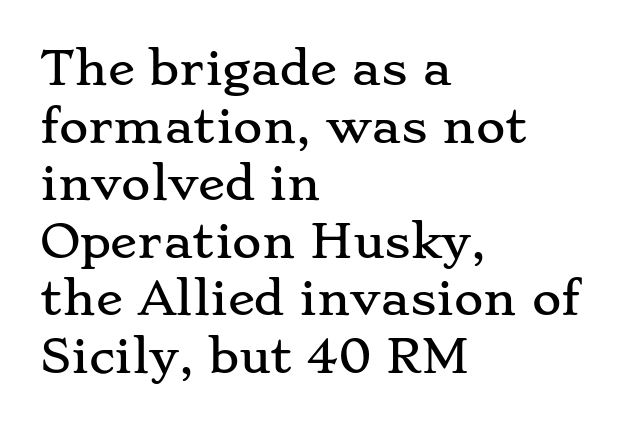
Q: Is the text italic (slanted)? A: No, it is upright.
Q: Is the typeface a serif or a sans-serif typeface? A: Serif.
Q: Is the text underlined? A: No.
Q: How is the paragraph aligned? A: Left-aligned.
Q: Is the spacing between letters normal or unusually wide? A: Normal.
Q: Is the spacing between lines tight, normal or loose? A: Normal.
Q: Width (condensed, normal, or wide)? A: Wide.
Q: Stroke contrast? A: Low.
Q: x-height? A: Small.
Q: Monospaced? A: No.
